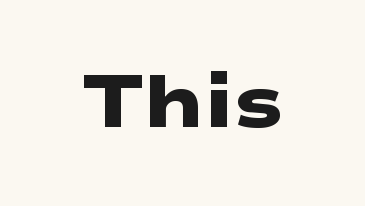
The image shows 74 px heavy, wide sans-serif type; set normal letter spacing, not underlined; low stroke contrast and a medium x-height.
